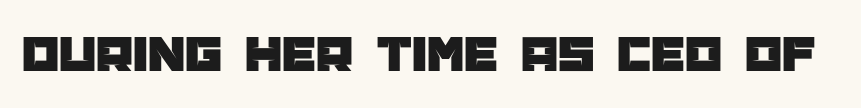
{"serif": "no", "italic": "no", "width": "normal", "stroke_contrast": "low", "x_height": "large", "monospaced": "no", "underline": "no", "letter_spacing": "normal", "letter_spacing_em": 0.0, "glyph_px": 53}
